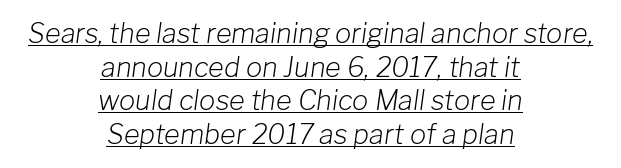
Notice how the stems are inclined rather than vertical — that's the hallmark of italics. Summary of weight: not heavy and not bold. In designer terms, the underline attribute is active on this setting. A typesetter would call this zero additional tracking.
